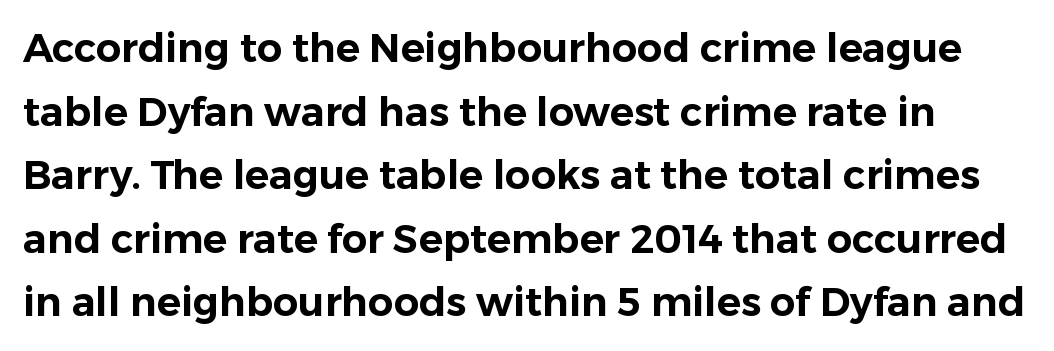
Q: Is the text italic (slanted)? A: No, it is upright.
Q: Is the typeface a serif or a sans-serif typeface? A: Sans-serif.
Q: Is the text underlined? A: No.
Q: Is the spacing between letters normal or unusually wide? A: Normal.
Q: Is the spacing between lines tight, normal or loose? A: Normal.
Q: Width (condensed, normal, or wide)? A: Normal.
Q: Stroke contrast? A: Low.
Q: x-height? A: Medium.
Q: Monospaced? A: No.
